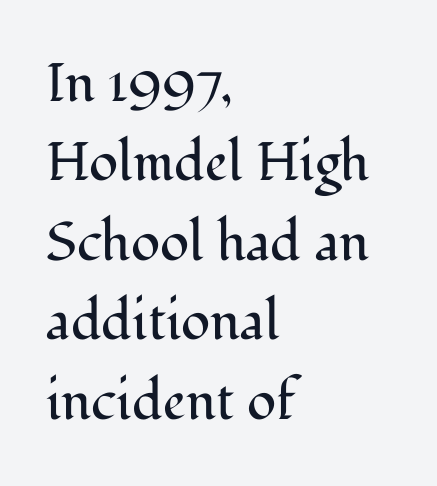
The image shows 54 px regular-weight serif type, upright; set left-aligned, normal line spacing (1.47x), normal letter spacing, not underlined; medium stroke contrast and a medium x-height.
